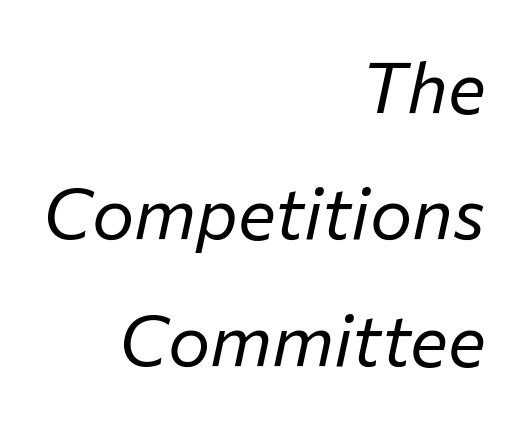
{"italic": "yes", "lean": "right", "slant_degrees": 12, "bold": "no", "weight": "regular", "width": "normal", "stroke_contrast": "low", "x_height": "medium", "monospaced": "no", "underline": "no", "align": "right", "line_spacing_ratio": 1.78, "letter_spacing": "normal", "letter_spacing_em": 0.0, "glyph_px": 71}
